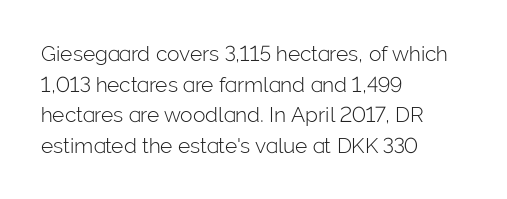
Q: Is the text bold? A: No.
Q: Is the text italic (slanted)? A: No, it is upright.
Q: Is the text underlined? A: No.
Q: How is the paragraph aligned? A: Left-aligned.
Q: Is the spacing between letters normal or unusually wide? A: Normal.
Q: Is the spacing between lines tight, normal or loose? A: Normal.
